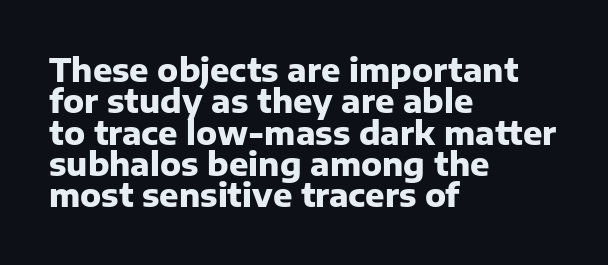
The image shows 32 px heavy sans-serif type, upright; set left-aligned, tight line spacing (0.98x), normal letter spacing, not underlined; low stroke contrast and a medium x-height.
